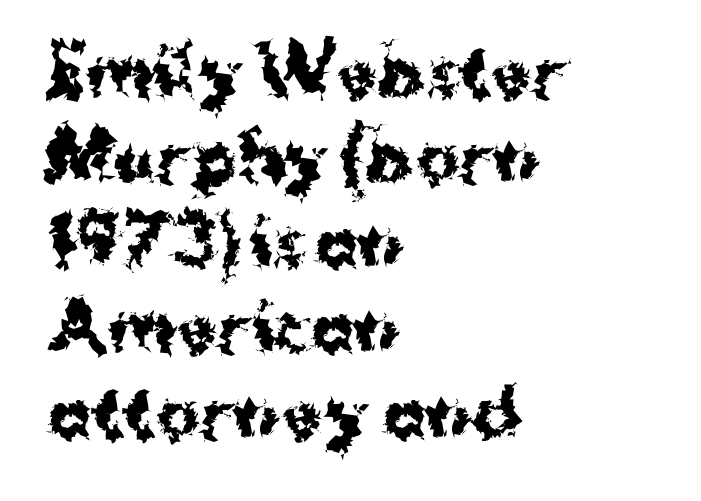
Q: Is the text bold? A: Yes.
Q: Is the text italic (slanted)? A: No, it is upright.
Q: Is the typeface a serif or a sans-serif typeface? A: Sans-serif.
Q: Is the text underlined? A: No.
Q: How is the paragraph aligned? A: Left-aligned.
Q: Is the spacing between letters normal or unusually wide? A: Normal.
Q: Is the spacing between lines tight, normal or loose? A: Normal.
Q: Width (condensed, normal, or wide)? A: Normal.
Q: Stroke contrast? A: Medium.
Q: x-height? A: Medium.
Q: Monospaced? A: No.
